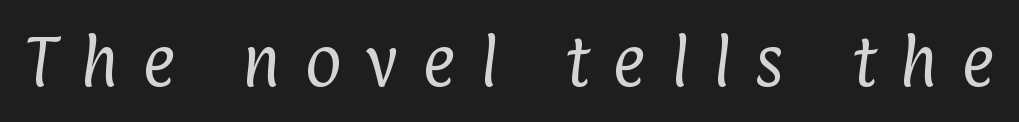
{"serif": "no", "bold": "no", "weight": "regular", "width": "condensed", "stroke_contrast": "low", "x_height": "medium", "monospaced": "no", "underline": "no", "letter_spacing": "wide", "letter_spacing_em": 0.42, "glyph_px": 57}
